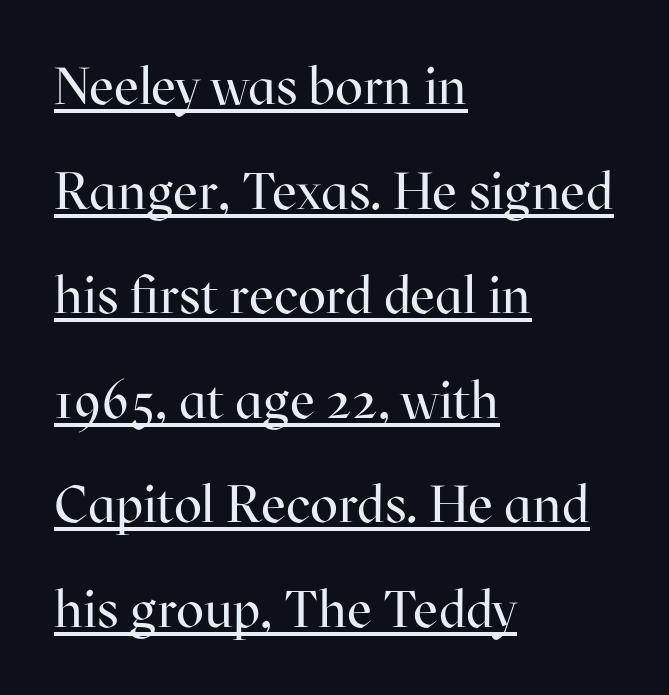
Q: Is the text bold? A: No.
Q: Is the text italic (slanted)? A: No, it is upright.
Q: Is the typeface a serif or a sans-serif typeface? A: Serif.
Q: Is the text underlined? A: Yes.
Q: How is the paragraph aligned? A: Left-aligned.
Q: Is the spacing between letters normal or unusually wide? A: Normal.
Q: Is the spacing between lines tight, normal or loose? A: Loose.
Q: Width (condensed, normal, or wide)? A: Normal.
Q: Stroke contrast? A: High.
Q: x-height? A: Medium.
Q: Monospaced? A: No.
